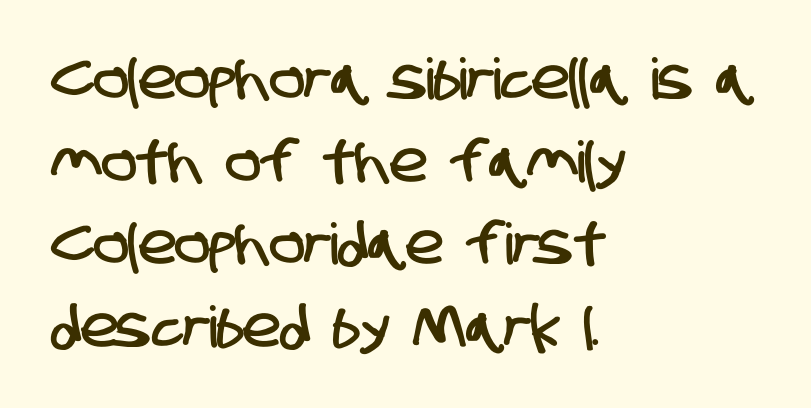
Character widths vary here, with narrow letters taking less room than wide ones. A typesetter would label this face a sans. The rendering keeps characters at their native spacing. The foot of each line stays bare and open. Evenly set lines give the paragraph a standard silhouette.
